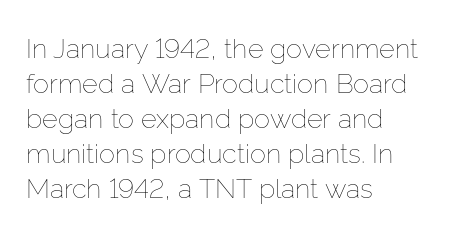
The image shows 27 px text type, upright; set left-aligned, normal line spacing (1.3x), normal letter spacing, not underlined.
